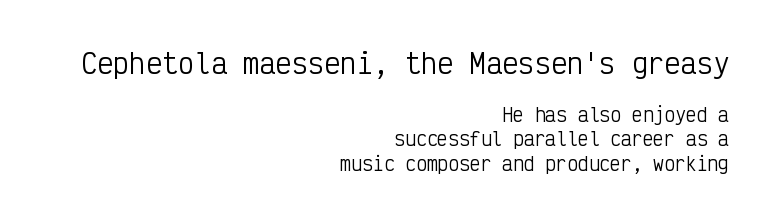
Look at the tracking — it's just the regular setting, nothing added. It's the straight-up-and-down kind of type. Character size in the leading block exceeds that of the trailing block. Check the space under the baseline: it is left empty. Stroke thickness stays within the range of a standard reading face or lighter. Where is the straight margin? On the right.
